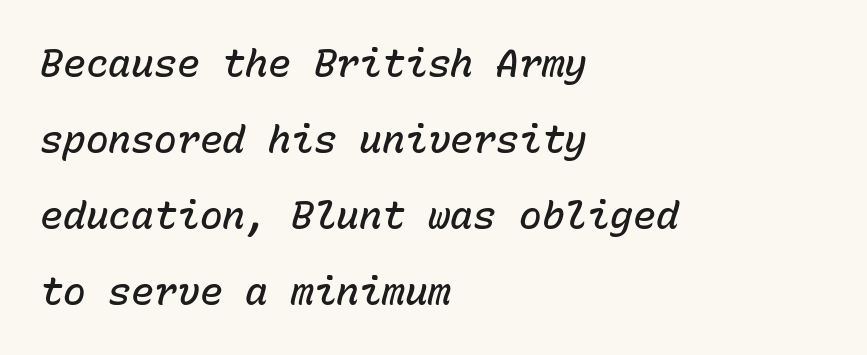
Q: Is the text bold? A: Semi-bold.
Q: Is the text italic (slanted)? A: Yes, it leans right by about 15 degrees.
Q: Is the text underlined? A: No.
Q: How is the paragraph aligned? A: Left-aligned.
Q: Is the spacing between letters normal or unusually wide? A: Normal.
Q: Is the spacing between lines tight, normal or loose? A: Loose.
Q: Width (condensed, normal, or wide)? A: Normal.
Q: Stroke contrast? A: Low.
Q: x-height? A: Medium.
Q: Monospaced? A: Yes.
